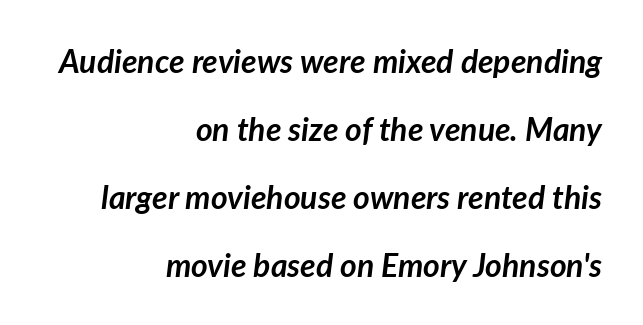
The image shows 32 px semibold type, italic (leaning right); set right-aligned, loose line spacing (2.12x), normal letter spacing, not underlined; low stroke contrast and a medium x-height.
